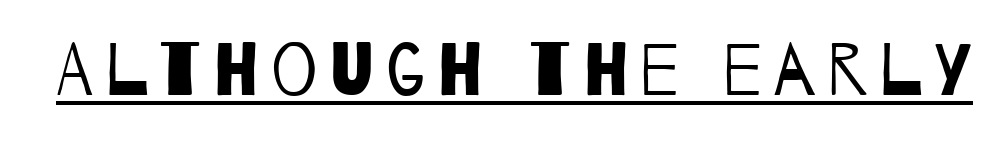
The image shows 73 px regular-weight, condensed sans-serif type; set underlined; low stroke contrast and a large x-height.
